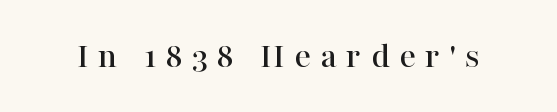
{"serif": "yes", "italic": "no", "width": "normal", "stroke_contrast": "high", "x_height": "medium", "monospaced": "no", "underline": "no", "letter_spacing": "wide", "letter_spacing_em": 0.25, "glyph_px": 38}
